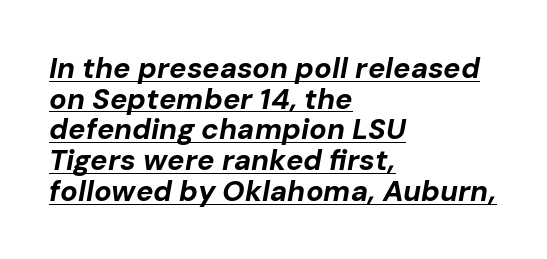
{"italic": "yes", "lean": "right", "slant_degrees": 10, "bold": "yes", "weight": "bold", "width": "normal", "stroke_contrast": "low", "x_height": "medium", "monospaced": "no", "underline": "yes", "align": "left", "line_spacing": "tight", "line_spacing_ratio": 1.06, "letter_spacing": "normal", "letter_spacing_em": 0.0, "glyph_px": 29}
